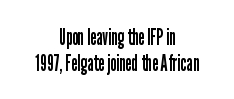
The image shows 23 px text type, upright; set centered, tight line spacing (1.12x), normal letter spacing, not underlined.
